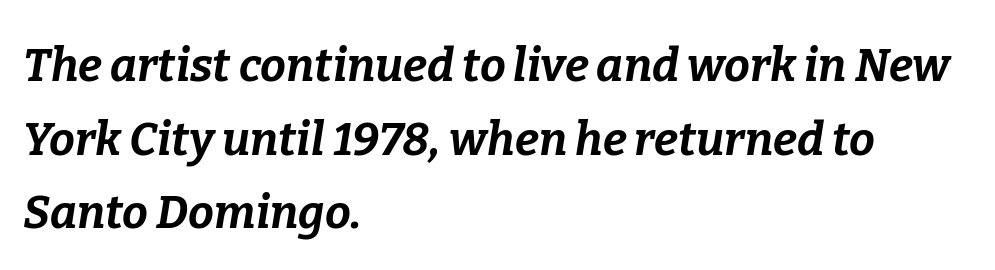
The lines sit at an ordinary, default distance from one another. Anything drawn beneath the words? Only blank space. Does extra space separate the letters? No, they use regular spacing. Every character sits at an angle, as italics do. A typesetter would call this proportional, since set widths differ per character. The typesetter chose a ragged-right arrangement here.
